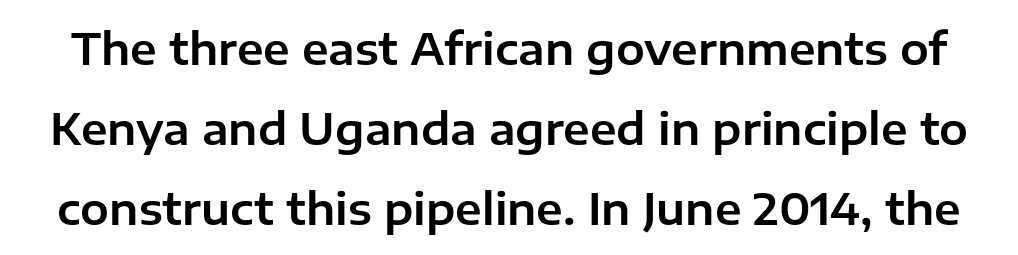
{"serif": "no", "italic": "no", "width": "normal", "stroke_contrast": "low", "x_height": "medium", "monospaced": "no", "underline": "no", "line_spacing_ratio": 1.86, "letter_spacing": "normal", "letter_spacing_em": 0.0, "glyph_px": 43}
